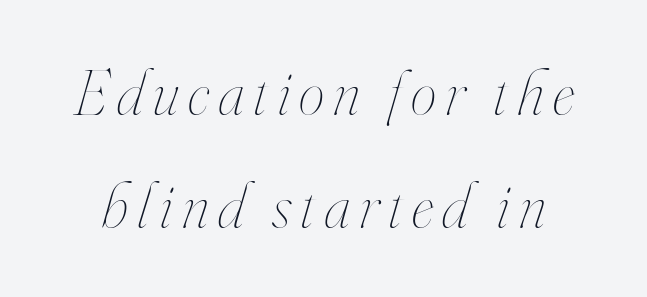
The image shows 65 px thin, condensed type, italic (leaning right); set line spacing 1.74x, not underlined; high stroke contrast and a small x-height.
